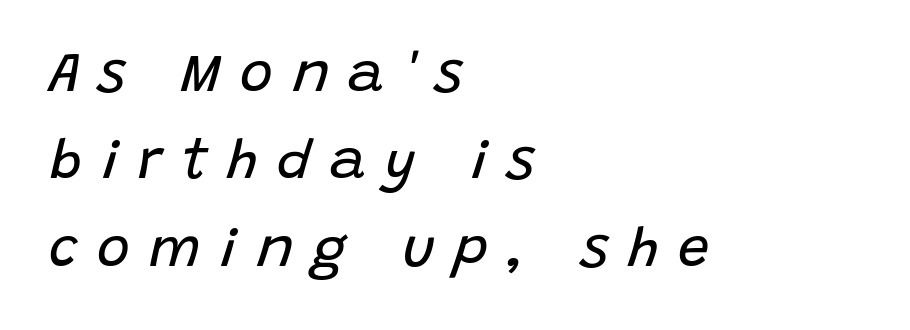
{"italic": "yes", "lean": "right", "slant_degrees": 15, "bold": "no", "weight": "regular", "width": "normal", "stroke_contrast": "low", "x_height": "large", "monospaced": "no", "underline": "no", "align": "left", "line_spacing": "normal", "line_spacing_ratio": 1.56, "letter_spacing": "wide", "letter_spacing_em": 0.34, "glyph_px": 56}
